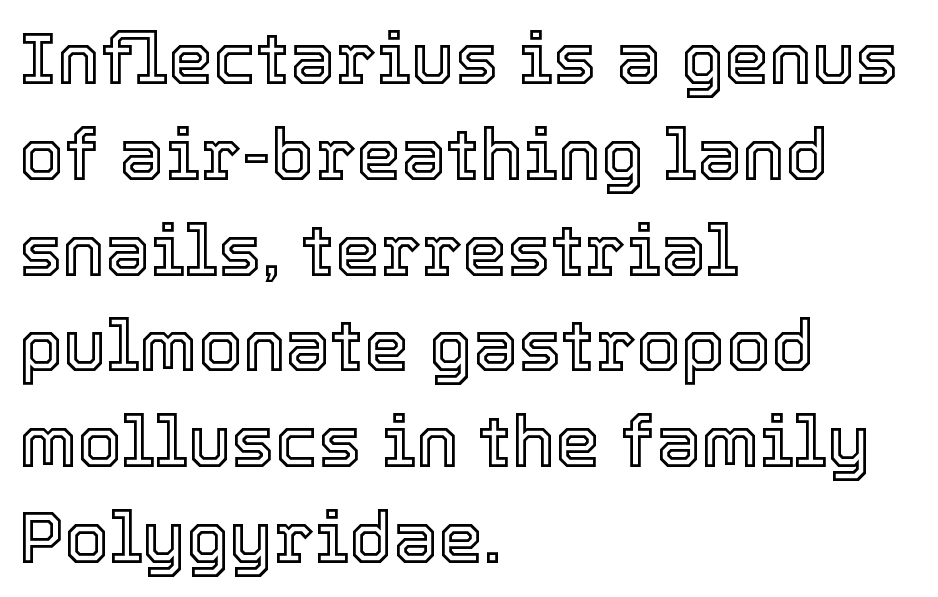
Q: Is the text italic (slanted)? A: No, it is upright.
Q: Is the text underlined? A: No.
Q: How is the paragraph aligned? A: Left-aligned.
Q: Is the spacing between letters normal or unusually wide? A: Normal.
Q: Is the spacing between lines tight, normal or loose? A: Normal.
Q: Width (condensed, normal, or wide)? A: Normal.
Q: x-height? A: Medium.
Q: Monospaced? A: No.
